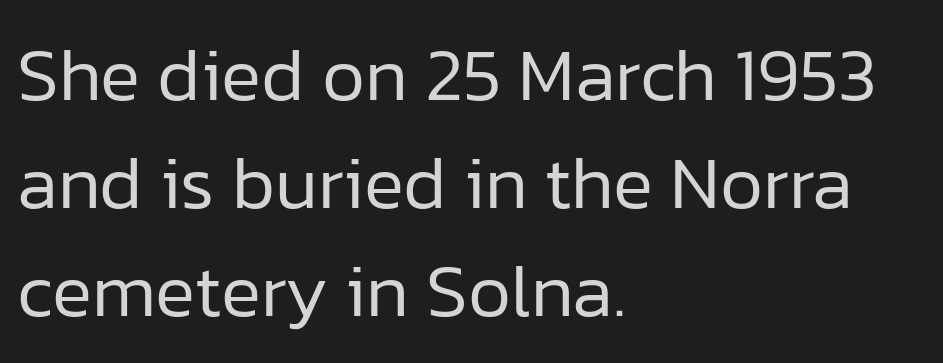
{"serif": "no", "italic": "no", "bold": "no", "weight": "regular", "width": "normal", "stroke_contrast": "low", "x_height": "medium", "monospaced": "no", "underline": "no", "align": "left", "line_spacing": "normal", "line_spacing_ratio": 1.44, "letter_spacing": "normal", "letter_spacing_em": 0.0, "glyph_px": 75}
